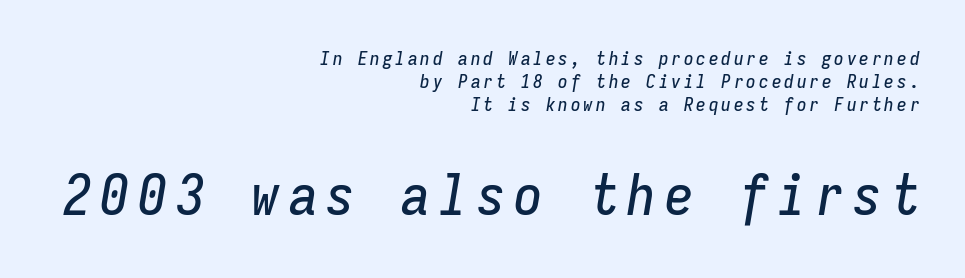
Q: Is the text italic (slanted)? A: Yes, it leans right by about 9 degrees.
Q: Is the text underlined? A: No.
Q: How is the paragraph aligned? A: Right-aligned.
Q: Which block of text is set in a larger size, the first (top) or the second (bottom)? A: The second (bottom) one.
Q: Width (condensed, normal, or wide)? A: Condensed.
Q: Stroke contrast? A: Low.
Q: x-height? A: Medium.
Q: Monospaced? A: Yes.
